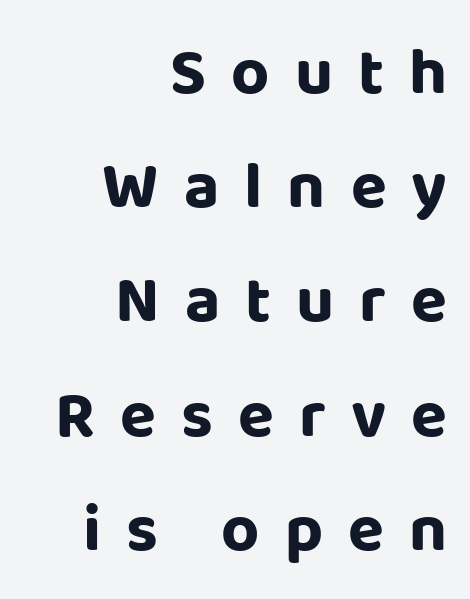
{"serif": "no", "italic": "no", "bold": "yes", "weight": "bold", "width": "normal", "stroke_contrast": "low", "x_height": "large", "monospaced": "no", "underline": "no", "align": "right", "line_spacing_ratio": 1.73, "letter_spacing": "wide", "letter_spacing_em": 0.38, "glyph_px": 66}
